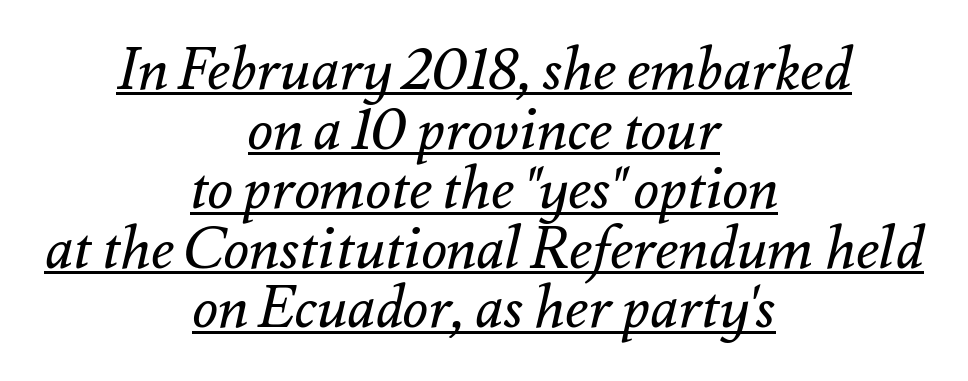
The image shows 59 px regular-weight type, italic (leaning right); set centered, tight line spacing (1.01x), normal letter spacing, underlined; medium stroke contrast and a small x-height.
